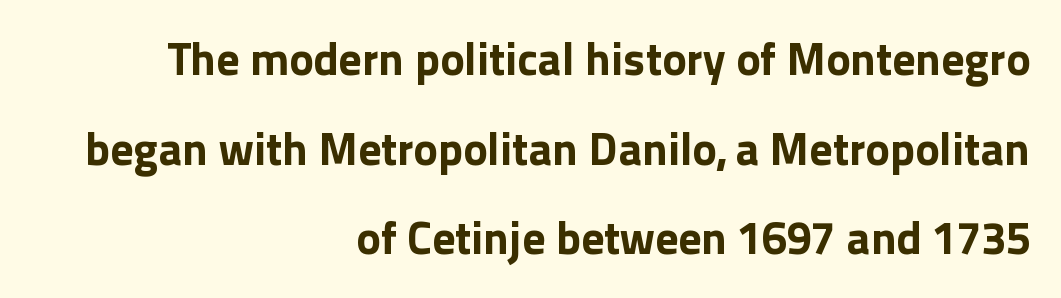
{"serif": "no", "italic": "no", "bold": "yes", "weight": "bold", "width": "normal", "x_height": "medium", "monospaced": "no", "underline": "no", "align": "right", "line_spacing": "loose", "line_spacing_ratio": 1.95, "letter_spacing": "normal", "letter_spacing_em": 0.0, "glyph_px": 46}
